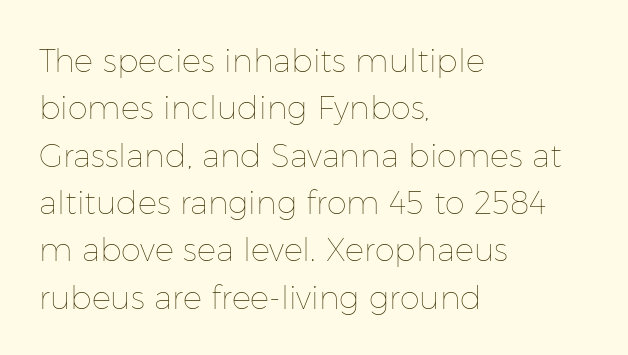
The image shows 32 px thin type, upright; set left-aligned, normal line spacing (1.48x), normal letter spacing, not underlined; low stroke contrast and a medium x-height.
